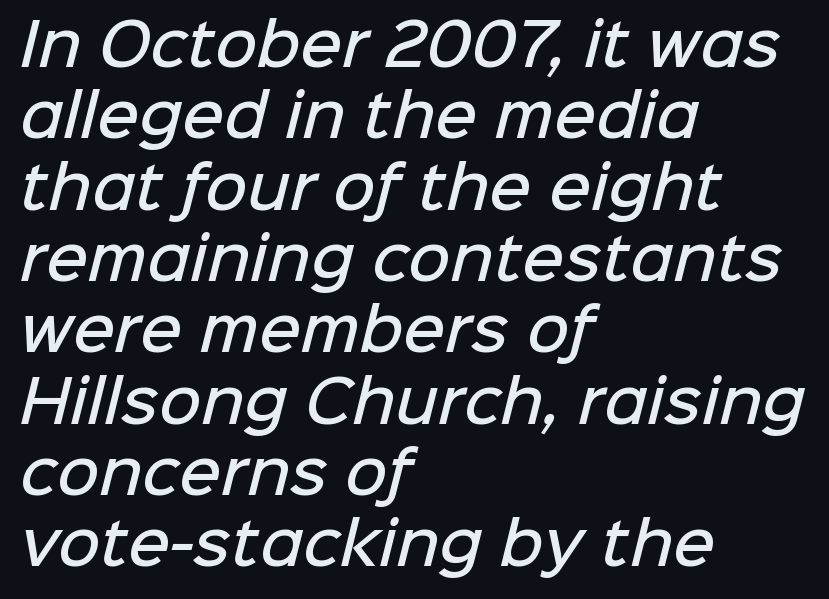
The image shows 58 px semibold sans-serif type; set left-aligned, line spacing 1.23x, normal letter spacing, not underlined; low stroke contrast and a medium x-height.
